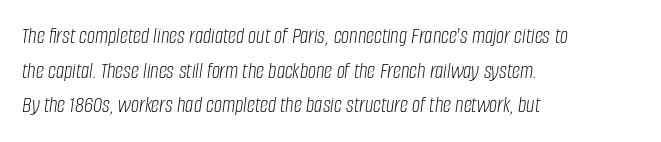
Q: Is the text bold? A: No.
Q: Is the text italic (slanted)? A: Yes, it leans right by about 8 degrees.
Q: Is the text underlined? A: No.
Q: How is the paragraph aligned? A: Left-aligned.
Q: Is the spacing between letters normal or unusually wide? A: Normal.
Q: Is the spacing between lines tight, normal or loose? A: Normal.
